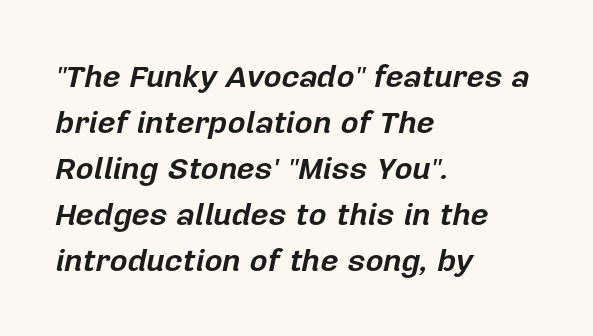
{"italic": "yes", "lean": "right", "slant_degrees": 12, "bold": "yes", "weight": "bold", "width": "normal", "stroke_contrast": "low", "x_height": "medium", "monospaced": "no", "underline": "no", "align": "left", "line_spacing": "normal", "line_spacing_ratio": 1.48, "letter_spacing": "normal", "letter_spacing_em": 0.0, "glyph_px": 31}
